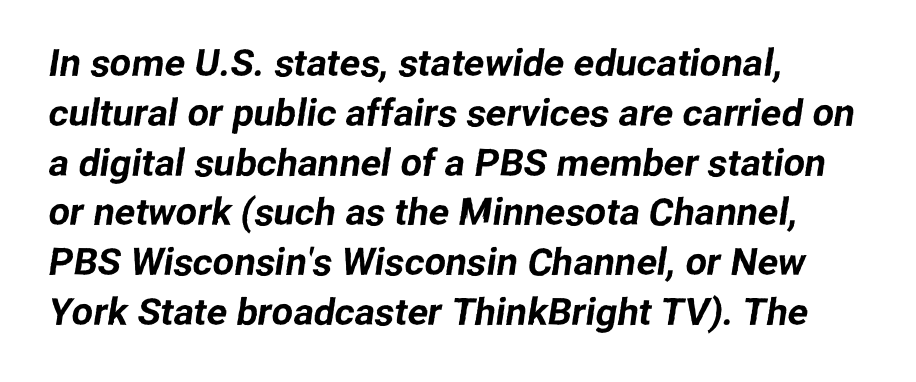
The image shows 38 px sans-serif type; set left-aligned, normal line spacing (1.31x), normal letter spacing, not underlined; low stroke contrast and a medium x-height.
